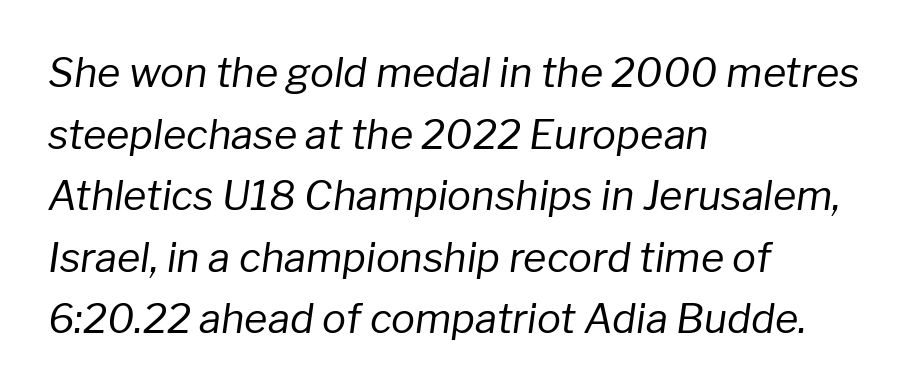
Q: Is the text bold? A: No.
Q: Is the text italic (slanted)? A: Yes, it leans right by about 8 degrees.
Q: Is the text underlined? A: No.
Q: How is the paragraph aligned? A: Left-aligned.
Q: Is the spacing between letters normal or unusually wide? A: Normal.
Q: Is the spacing between lines tight, normal or loose? A: Normal.
Q: Width (condensed, normal, or wide)? A: Normal.
Q: Stroke contrast? A: Low.
Q: x-height? A: Medium.
Q: Monospaced? A: No.
